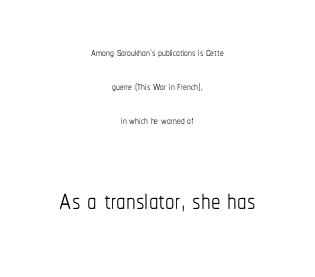
You could call the tracking neutral — neither tight nor loose. Caption: face not bold, strokes unweighted. One glance says open: line gaps are wider than usual. Which of the two is more prominent by size? The second, at the bottom. Teacher's note: observe the equal gaps on both sides — that is centered alignment. Each letter keeps its own natural width here, so spacing adapts to shape.
